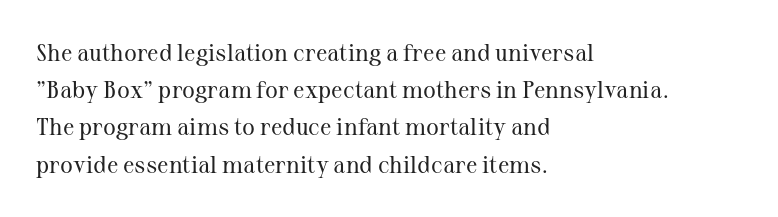
Q: Is the text bold? A: No.
Q: Is the text italic (slanted)? A: No, it is upright.
Q: Is the text underlined? A: No.
Q: How is the paragraph aligned? A: Left-aligned.
Q: Is the spacing between letters normal or unusually wide? A: Normal.
Q: Is the spacing between lines tight, normal or loose? A: Normal.
